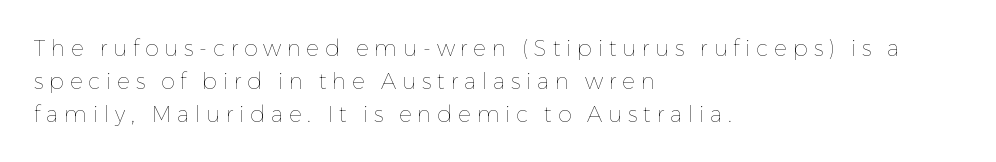
{"italic": "no", "bold": "no", "underline": "no", "align": "left", "line_spacing": "normal", "line_spacing_ratio": 1.49, "letter_spacing": "wide", "letter_spacing_em": 0.26, "glyph_px": 22}
